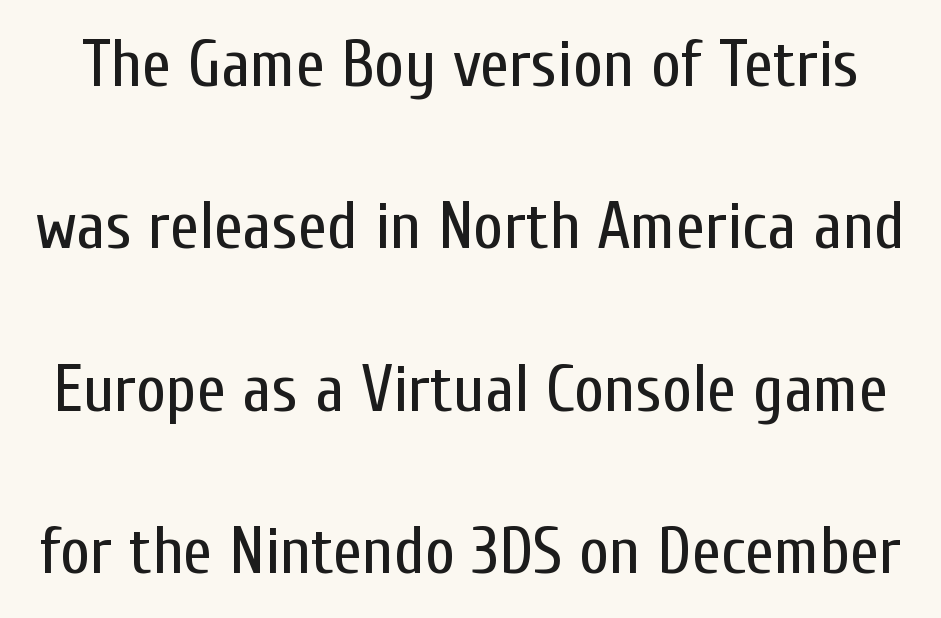
Tracking here is standard; glyphs follow each other at the usual distance. Looks like regular typesetting: each glyph gets only the width it needs. Rule under the text: the space is simply empty. The letters look calm and open, with moderate or lighter stems. A typesetter would mark this as roman, not italic. The text was rendered using a sans face with plain stroke endings.
